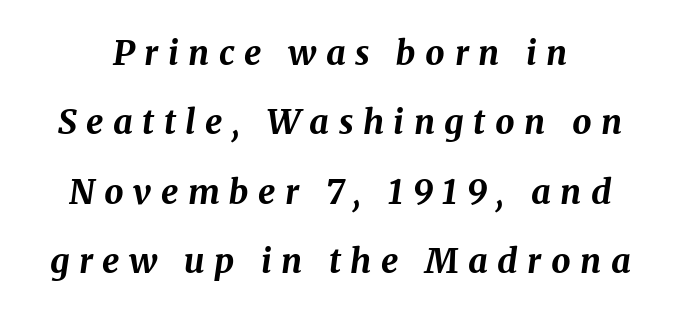
The image shows 34 px bold type, italic (leaning right); set loose line spacing (2.04x), unusually wide letter spacing (+0.28 em), not underlined; medium stroke contrast and a medium x-height.
